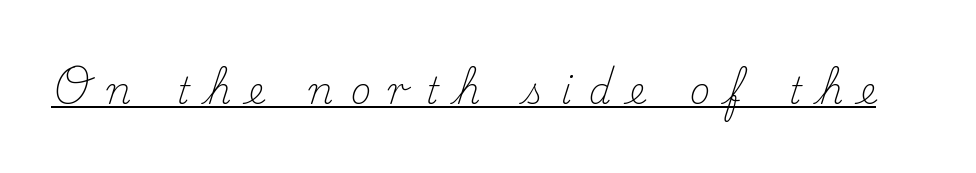
The image shows 36 px light serif type; set unusually wide letter spacing (+0.47 em), underlined; medium stroke contrast and a small x-height.
